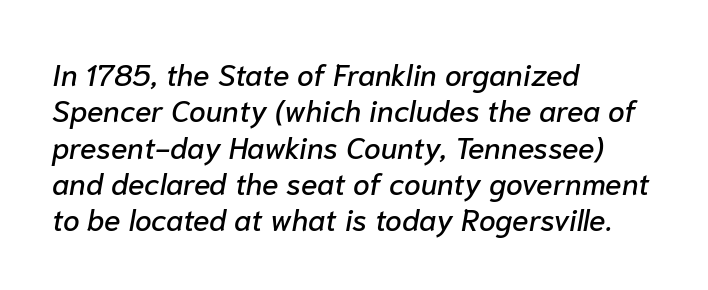
No word sits above an underline. Left-aligned paragraph, ragged on the right. Each letter keeps its own natural width here, so spacing adapts to shape. Characters follow at the spacing the type designer built in. Emphasis-style slanted type is in use.
